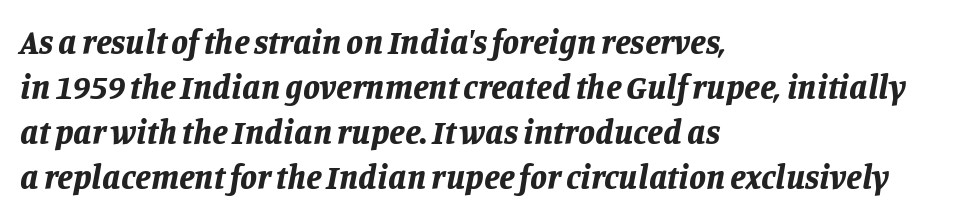
The image shows 34 px bold type, italic (leaning right); set left-aligned, normal line spacing (1.32x), normal letter spacing, not underlined; low stroke contrast and a large x-height.
